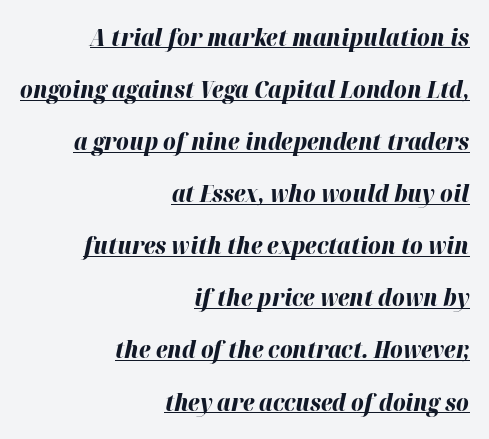
The image shows 24 px bold type, italic (leaning right); set right-aligned, loose line spacing (2.17x), normal letter spacing, underlined.
